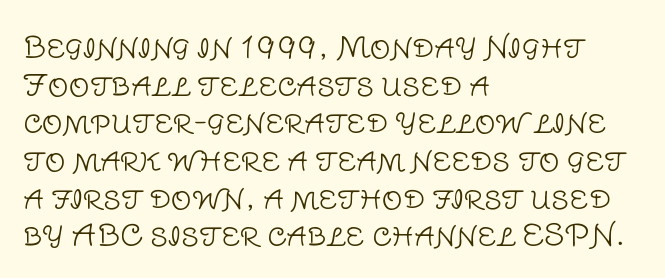
The type is set solid horizontally, with unmodified tracking. Character widths vary here, with narrow letters taking less room than wide ones. Letters rest on an invisible, unmarked baseline. Compared with typical paragraphs, the rows here are spaced about the same.
